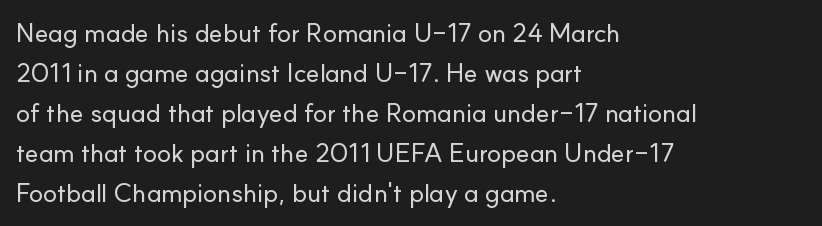
The image shows 26 px text type, upright; set left-aligned, normal line spacing (1.54x), normal letter spacing, not underlined.
